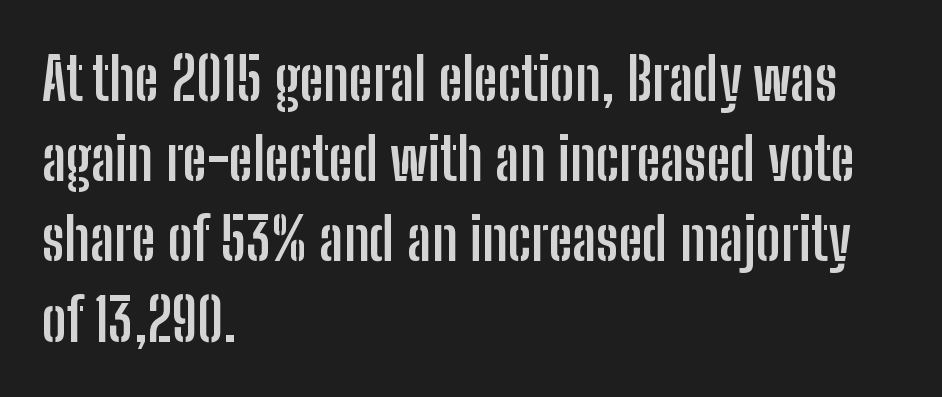
The image shows 59 px semibold, condensed sans-serif type, upright; set left-aligned, normal line spacing (1.36x), normal letter spacing, not underlined; low stroke contrast and a medium x-height.
